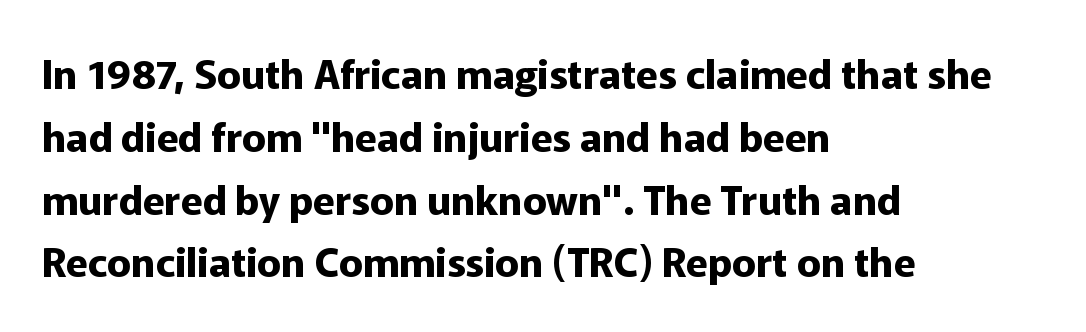
Reading down the block, your eye returns to a fixed left position each line. The glyphs have the mass of a bold cut. The rendering uses a moderate line-height, typical for paragraphs. It's the straight-up-and-down kind of type. Regarding serifs, this sample does without them. Tracking here is standard; glyphs follow each other at the usual distance.
